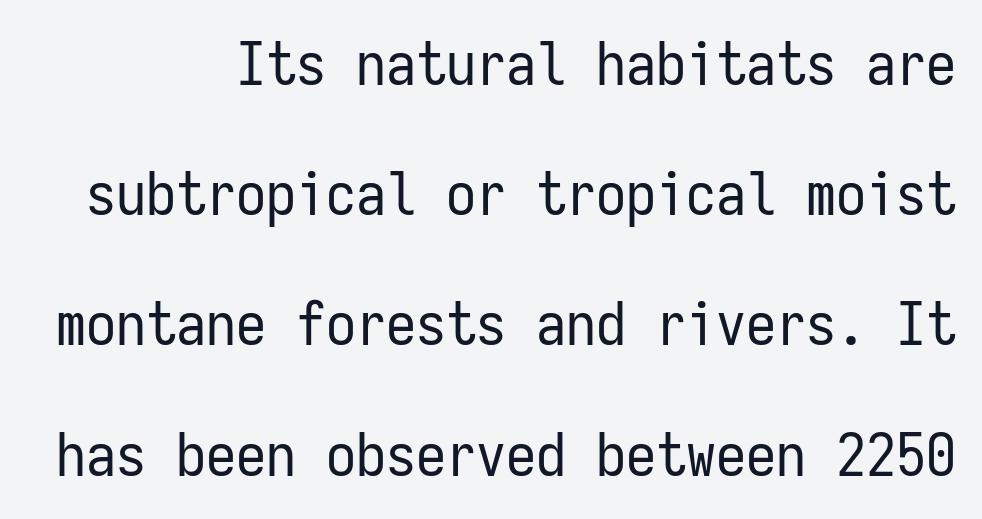
In terms of letterform style, serifs are entirely absent. The setting favours the right margin, as signatures and pull-quotes sometimes do. Bold? No — there's no thickening of the strokes. Successive baselines arrive slowly, with a big drop between each. The space directly below the letters is spotless. Standard letterfit; no display-style spreading of the glyphs.
